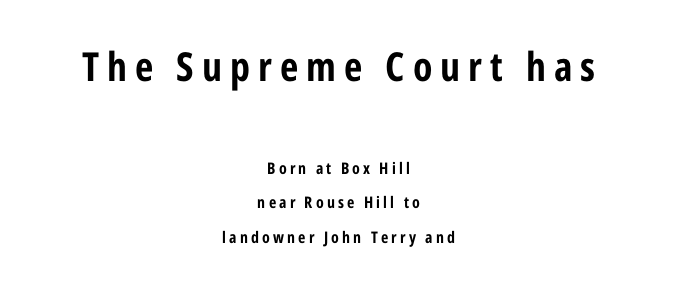
The image shows 40 px bold, condensed sans-serif type, upright; set centered, loose line spacing (2.15x), unusually wide letter spacing (+0.2 em), not underlined; the first (top) block is 2.5x larger; low stroke contrast and a medium x-height.
